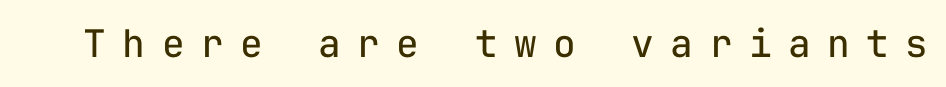
The image shows 38 px regular-weight sans-serif type, upright, monospaced; set unusually wide letter spacing (+0.43 em), not underlined; low stroke contrast and a medium x-height.
